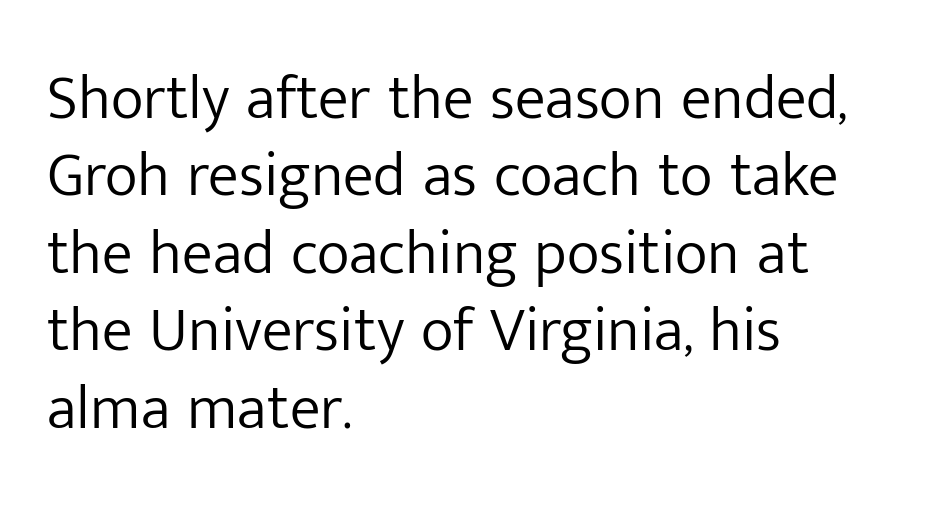
Q: Is the text bold? A: No.
Q: Is the text italic (slanted)? A: No, it is upright.
Q: Is the typeface a serif or a sans-serif typeface? A: Sans-serif.
Q: Is the text underlined? A: No.
Q: How is the paragraph aligned? A: Left-aligned.
Q: Is the spacing between letters normal or unusually wide? A: Normal.
Q: Is the spacing between lines tight, normal or loose? A: Normal.
Q: Width (condensed, normal, or wide)? A: Normal.
Q: Stroke contrast? A: Low.
Q: x-height? A: Medium.
Q: Monospaced? A: No.
